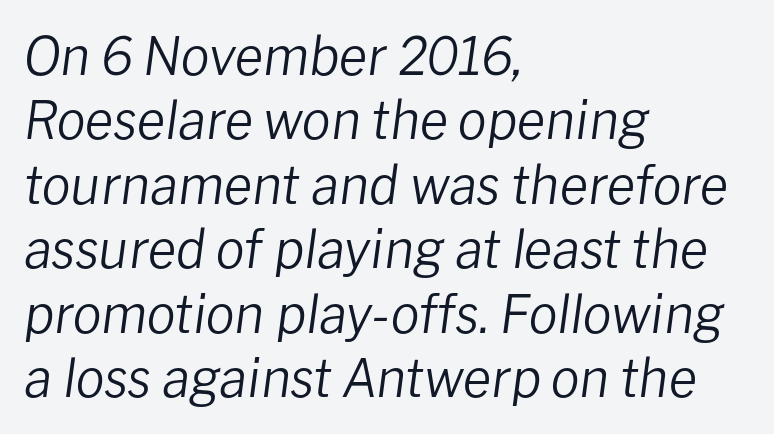
Proportional: the letters do not fall into vertical columns. Yep, that's italic — everything's leaning. The passage is arranged the way most books set body copy — flush left. The baseline area is clear. The typesetting does not lean heavy: it is not bold. Inter-character spacing is left at the font's built-in metrics.
